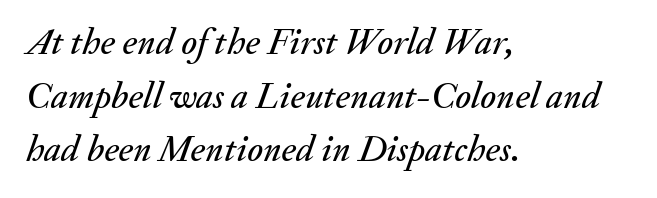
Q: Is the text italic (slanted)? A: Yes, it leans right by about 20 degrees.
Q: Is the text underlined? A: No.
Q: How is the paragraph aligned? A: Left-aligned.
Q: Is the spacing between letters normal or unusually wide? A: Normal.
Q: Is the spacing between lines tight, normal or loose? A: Normal.
Q: Width (condensed, normal, or wide)? A: Normal.
Q: Stroke contrast? A: Medium.
Q: x-height? A: Small.
Q: Monospaced? A: No.
